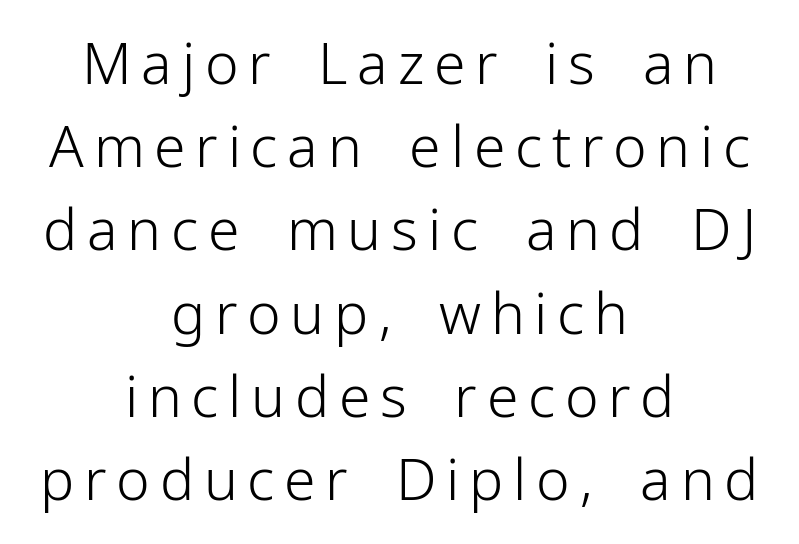
A sans-serif font was chosen for this passage. The weight would be labelled regular, book, light, or lighter still. Underlining? Definitely not there. The specimen reads as upright at a glance.
